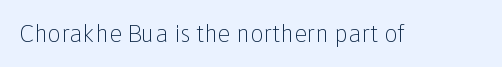
Q: Is the text bold? A: No.
Q: Is the text italic (slanted)? A: No, it is upright.
Q: Is the text underlined? A: No.
Q: Is the spacing between letters normal or unusually wide? A: Normal.
